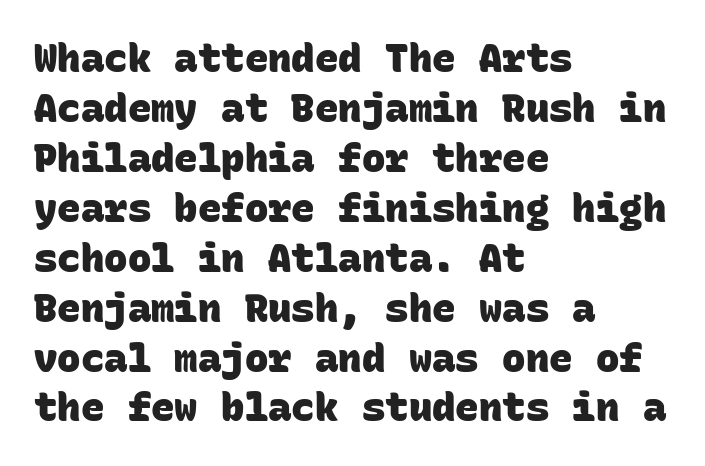
Q: Is the text bold? A: Yes.
Q: Is the typeface a serif or a sans-serif typeface? A: Sans-serif.
Q: Is the text underlined? A: No.
Q: How is the paragraph aligned? A: Left-aligned.
Q: Is the spacing between letters normal or unusually wide? A: Normal.
Q: Is the spacing between lines tight, normal or loose? A: Normal.
Q: Width (condensed, normal, or wide)? A: Normal.
Q: Stroke contrast? A: Low.
Q: x-height? A: Large.
Q: Monospaced? A: Yes.
